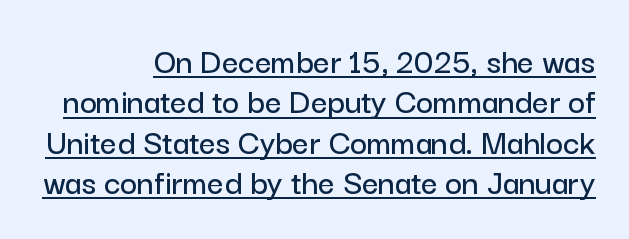
Look at the bottom of the vertical strokes: they stop flat, with no serifs. These lines are rendered in a variable-pitch font. The rendering uses the underline text-decoration. These lines keep a tight, regular rhythm from letter to letter. The rag falls on the left side of this text block.
